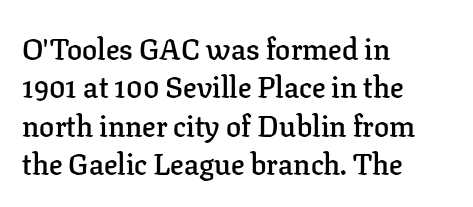
{"serif": "yes", "italic": "no", "bold": "semi", "weight": "semibold", "width": "normal", "stroke_contrast": "low", "x_height": "medium", "monospaced": "no", "underline": "no", "align": "left", "line_spacing": "normal", "line_spacing_ratio": 1.28, "letter_spacing": "normal", "letter_spacing_em": 0.0, "glyph_px": 30}
